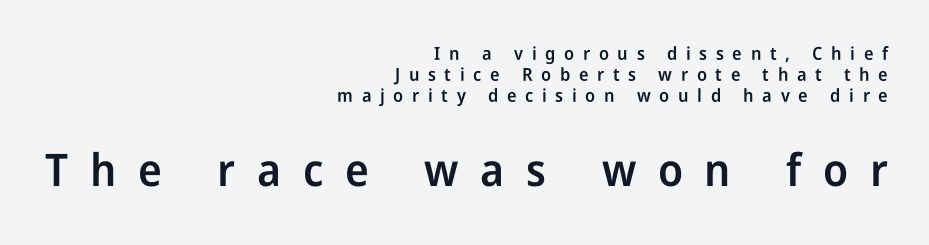
{"serif": "no", "italic": "no", "bold": "semi", "weight": "semibold", "width": "condensed", "stroke_contrast": "low", "x_height": "medium", "monospaced": "no", "underline": "no", "align": "right", "line_spacing_ratio": 1.17, "letter_spacing": "wide", "letter_spacing_em": 0.48, "larger_block": "second", "size_ratio": 2.5, "glyph_px": 45}
